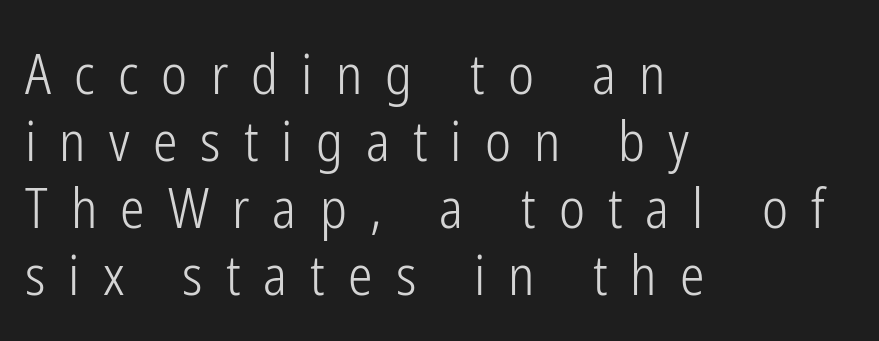
Alignment: flush left. Weight: not bold — regular or lighter. Lines of text with bare space underneath. The letters advance in unequal steps, a hallmark of proportional type. Notice how the stems are strictly vertical — no italics here. Is this a sans? Yes — the strokes have no serifs.
